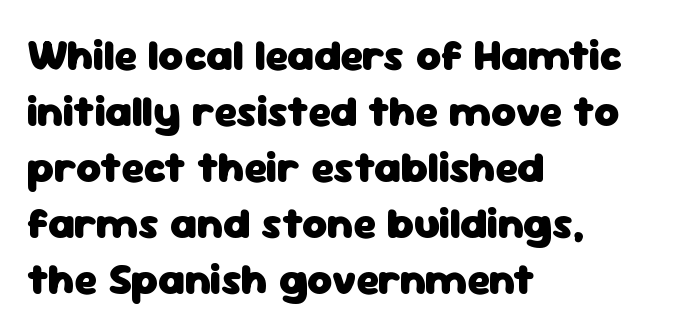
The image shows 43 px heavy sans-serif type, upright; set left-aligned, normal line spacing (1.3x), normal letter spacing, not underlined; low stroke contrast and a medium x-height.
